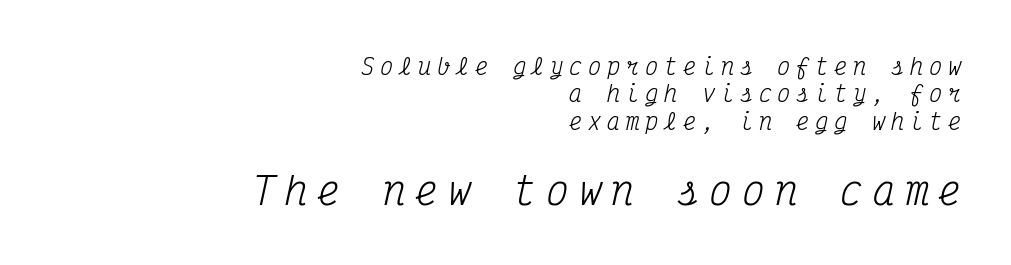
{"serif": "yes", "italic": "yes", "lean": "right", "slant_degrees": 12, "bold": "no", "weight": "regular", "width": "condensed", "stroke_contrast": "medium", "x_height": "medium", "monospaced": "yes", "underline": "no", "align": "right", "line_spacing": "normal", "line_spacing_ratio": 1.25, "letter_spacing": "wide", "letter_spacing_em": 0.26, "larger_block": "second", "size_ratio": 1.73, "glyph_px": 38}
